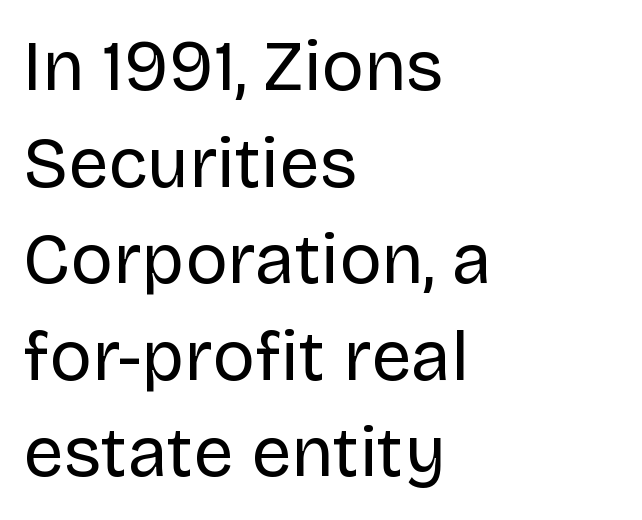
The image shows 71 px regular-weight sans-serif type, upright; set left-aligned, normal line spacing (1.36x), normal letter spacing, not underlined; low stroke contrast and a large x-height.
